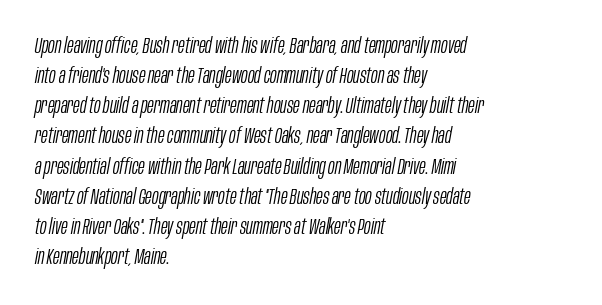
The image shows 22 px text type, italic (leaning right); set left-aligned, normal line spacing (1.37x), normal letter spacing, not underlined.
